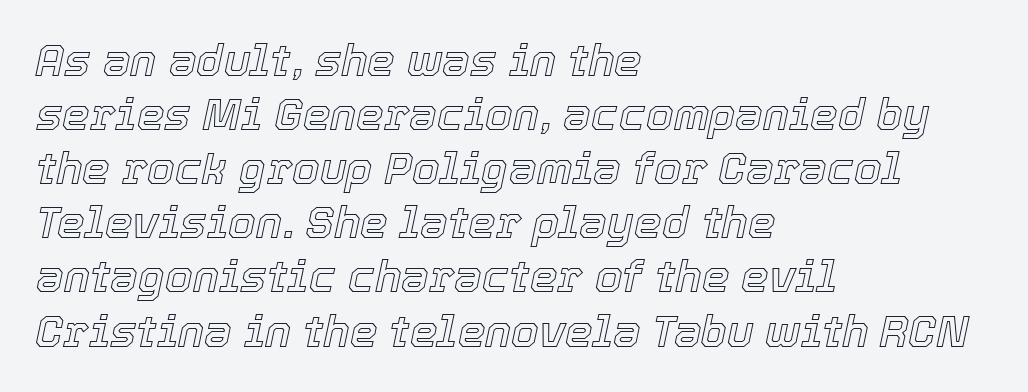
The face used here is rendered with its standard letterfit. Casual observation: everything's shoved over to the left. Think of a printed novel: that variable character pitch is what you see here. The letters are slanted; this is an italic face. A clean baseline with only descenders dipping below it.
